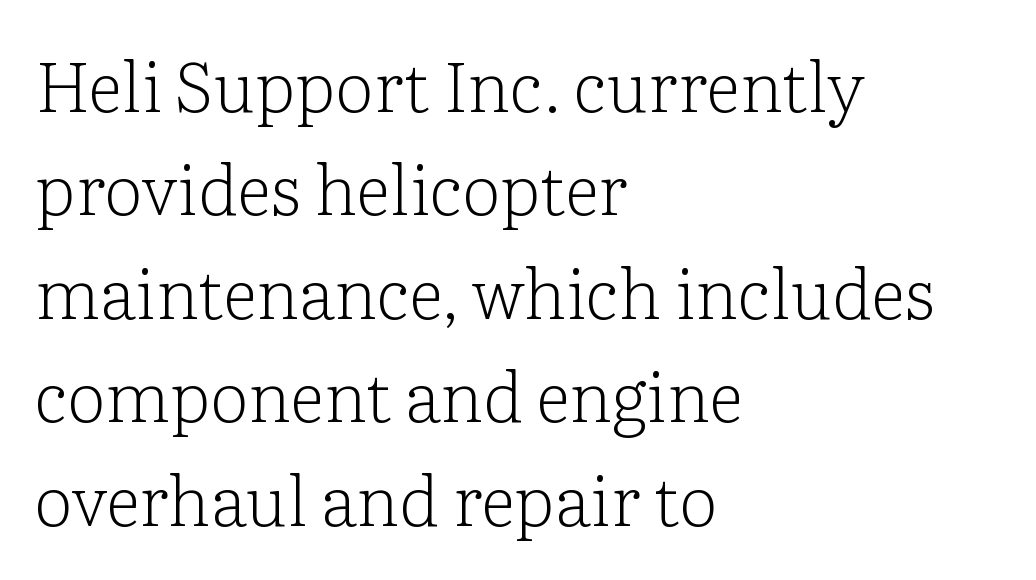
Q: Is the text bold? A: No.
Q: Is the text italic (slanted)? A: No, it is upright.
Q: Is the typeface a serif or a sans-serif typeface? A: Serif.
Q: Is the text underlined? A: No.
Q: How is the paragraph aligned? A: Left-aligned.
Q: Is the spacing between letters normal or unusually wide? A: Normal.
Q: Is the spacing between lines tight, normal or loose? A: Normal.
Q: Width (condensed, normal, or wide)? A: Normal.
Q: Stroke contrast? A: Low.
Q: x-height? A: Medium.
Q: Monospaced? A: No.
